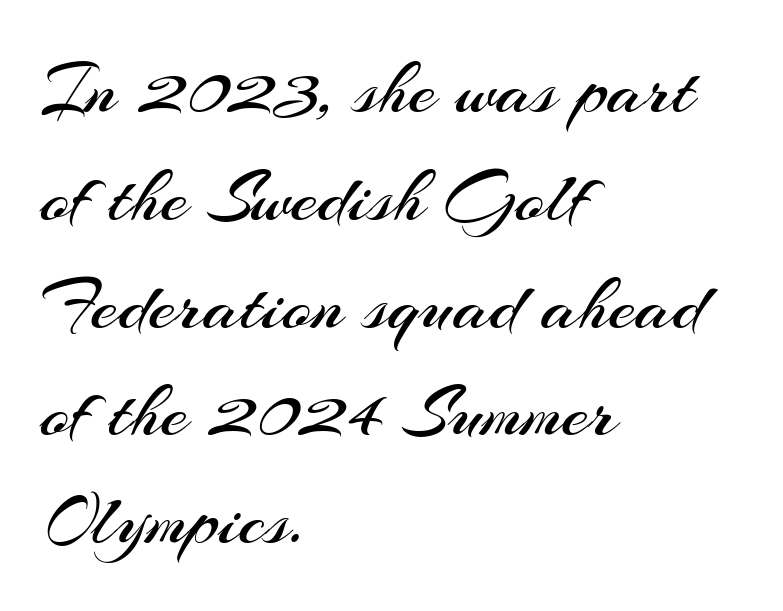
The image shows 77 px regular-weight sans-serif type; set left-aligned, normal line spacing (1.4x), normal letter spacing, not underlined; medium stroke contrast and a small x-height.
